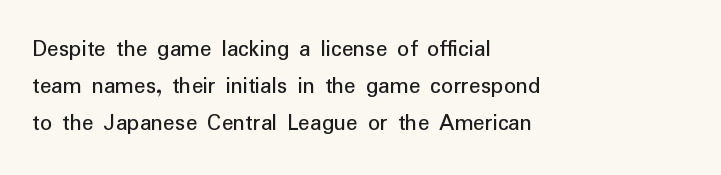
{"italic": "no", "underline": "no", "align": "left", "line_spacing": "normal", "line_spacing_ratio": 1.55, "letter_spacing": "normal", "letter_spacing_em": 0.0, "glyph_px": 24}
